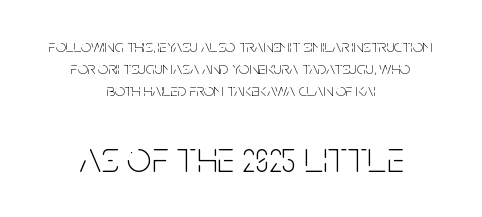
Any mark beneath the type? The region is blank. Do the characters align in a grid? No, the font is proportional. The strokes carry an ordinary text weight at most. The letters carry no serifs — their stems end cleanly without finishing strokes. The rendering keeps characters at their native spacing.
